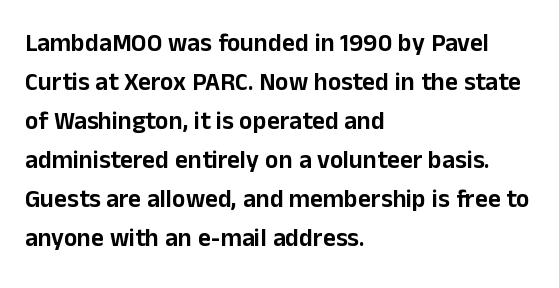
The image shows 25 px text type, upright; set left-aligned, normal line spacing (1.56x), normal letter spacing, not underlined.
